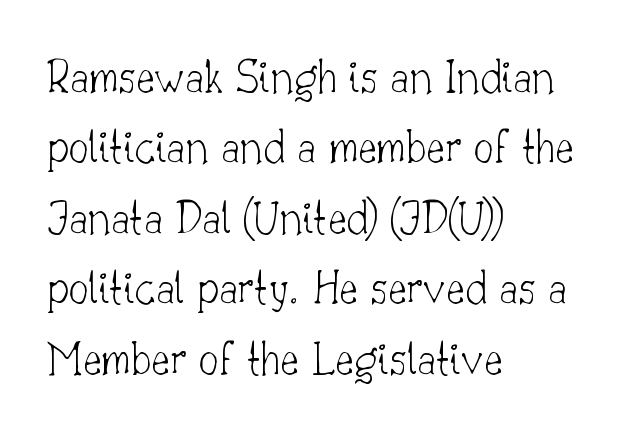
The image shows 50 px thin serif type, upright; set left-aligned, normal line spacing (1.41x), normal letter spacing, not underlined; low stroke contrast and a small x-height.
